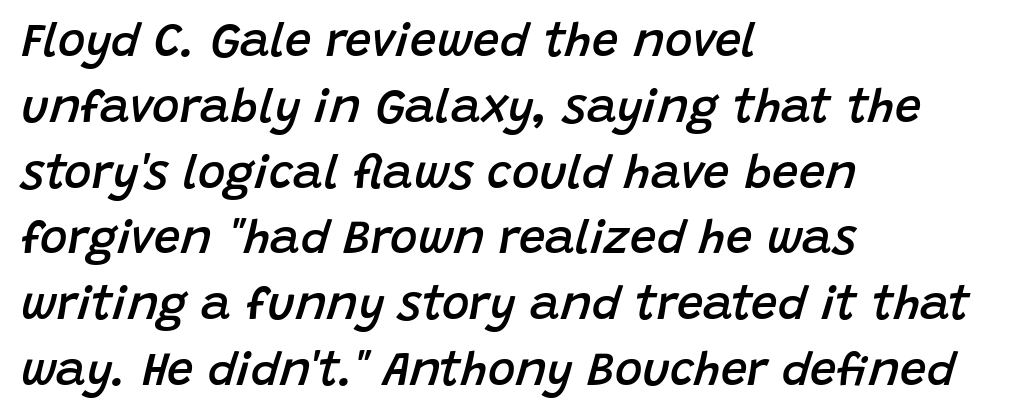
Q: Is the text bold? A: Semi-bold.
Q: Is the text italic (slanted)? A: Yes, it leans right by about 15 degrees.
Q: Is the text underlined? A: No.
Q: How is the paragraph aligned? A: Left-aligned.
Q: Is the spacing between letters normal or unusually wide? A: Normal.
Q: Is the spacing between lines tight, normal or loose? A: Normal.
Q: Width (condensed, normal, or wide)? A: Normal.
Q: Stroke contrast? A: Low.
Q: x-height? A: Large.
Q: Monospaced? A: No.
